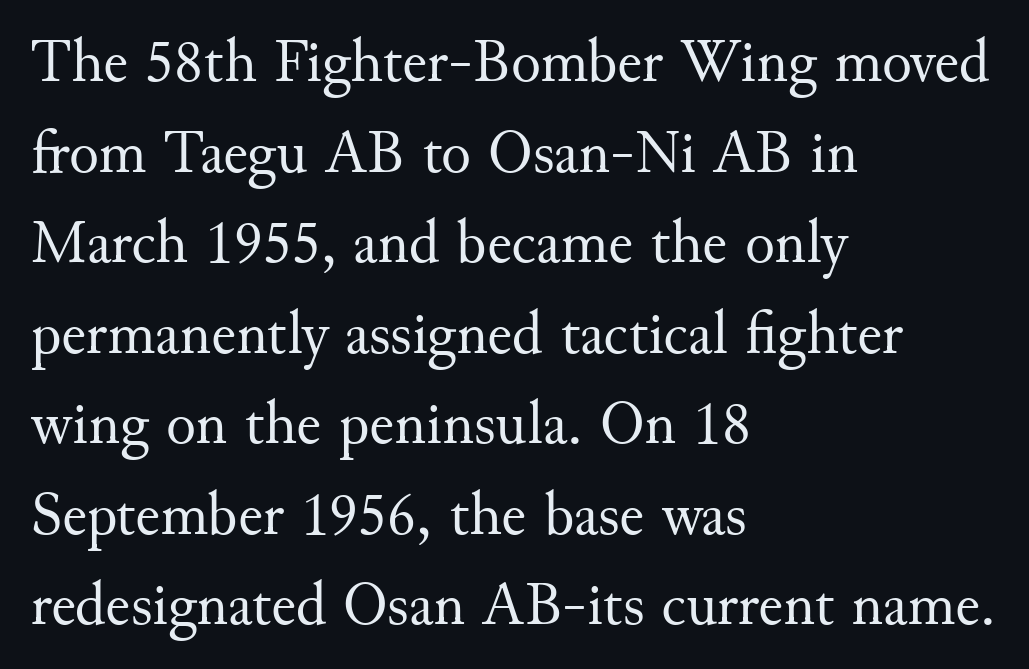
Q: Is the text bold? A: No.
Q: Is the text italic (slanted)? A: No, it is upright.
Q: Is the typeface a serif or a sans-serif typeface? A: Serif.
Q: Is the text underlined? A: No.
Q: How is the paragraph aligned? A: Left-aligned.
Q: Is the spacing between letters normal or unusually wide? A: Normal.
Q: Is the spacing between lines tight, normal or loose? A: Normal.
Q: Width (condensed, normal, or wide)? A: Normal.
Q: Stroke contrast? A: Medium.
Q: x-height? A: Small.
Q: Monospaced? A: No.
